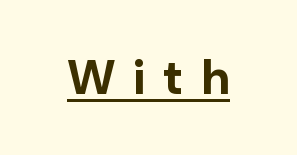
I'd call this a sans setting — the letters go barefoot. The passage shown is typed in a proportional face where columns would drift. Looks like someone drew a line under every word here. Do the letters lean? They stand straight.
